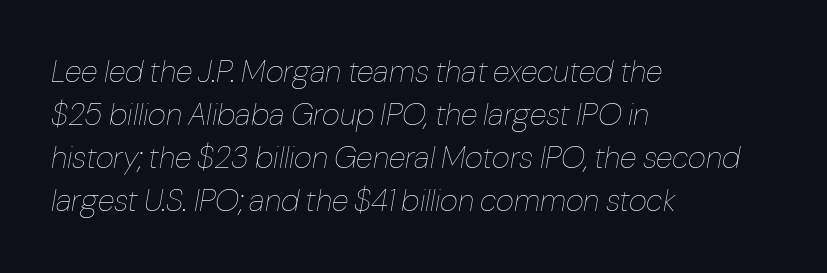
The image shows 31 px thin type, italic (leaning right); set left-aligned, normal line spacing (1.39x), normal letter spacing, not underlined; low stroke contrast and a medium x-height.
